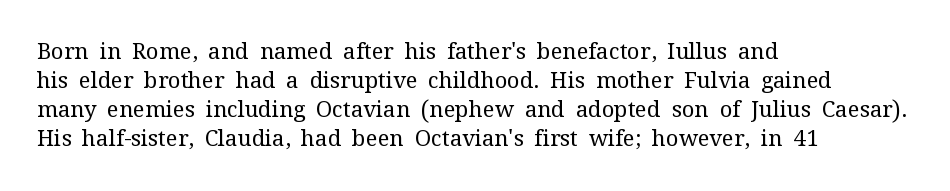
Q: Is the text bold? A: No.
Q: Is the text italic (slanted)? A: No, it is upright.
Q: Is the text underlined? A: No.
Q: How is the paragraph aligned? A: Left-aligned.
Q: Is the spacing between letters normal or unusually wide? A: Normal.
Q: Is the spacing between lines tight, normal or loose? A: Normal.
